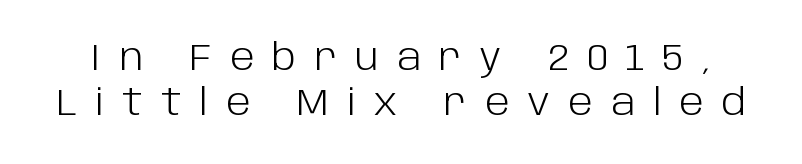
{"serif": "no", "italic": "no", "bold": "no", "weight": "light", "width": "normal", "stroke_contrast": "low", "x_height": "large", "monospaced": "no", "underline": "no", "line_spacing_ratio": 1.21, "letter_spacing": "wide", "letter_spacing_em": 0.49, "glyph_px": 37}
